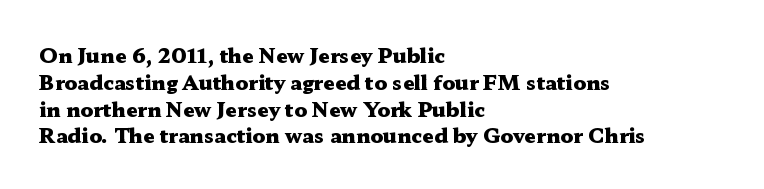
{"italic": "no", "bold": "yes", "underline": "no", "align": "left", "line_spacing": "normal", "line_spacing_ratio": 1.34, "letter_spacing": "normal", "letter_spacing_em": 0.0, "glyph_px": 20}
